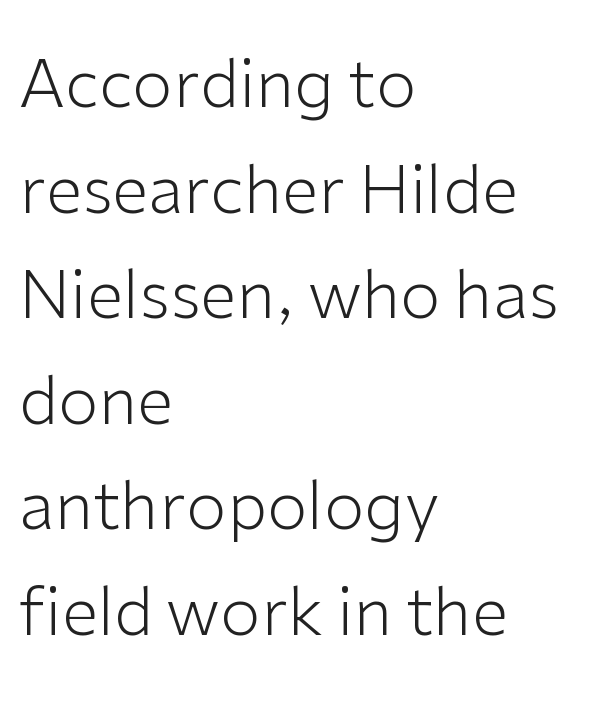
Spacing verdict: proportional, widths tailored to each character. Typeset ragged right — the left edge is the straight one. What stands out about the letter spacing? Nothing — it is the standard amount. No feet cap the strokes, marking this as sans-serif type. This block has exactly the height ordinary leading produces.
